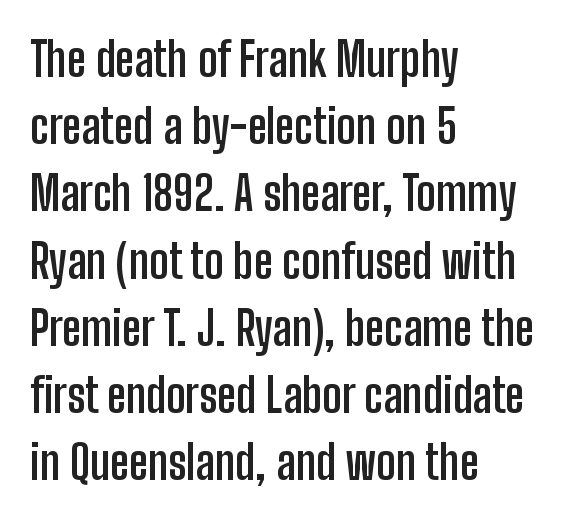
The letters advance in unequal steps, a hallmark of proportional type. Posture: straight, roman, zero tilt. The type family on display is of the sans-serif kind. Students, observe: this is what conventionally led text looks like. Rule under the text: the space is simply empty.
